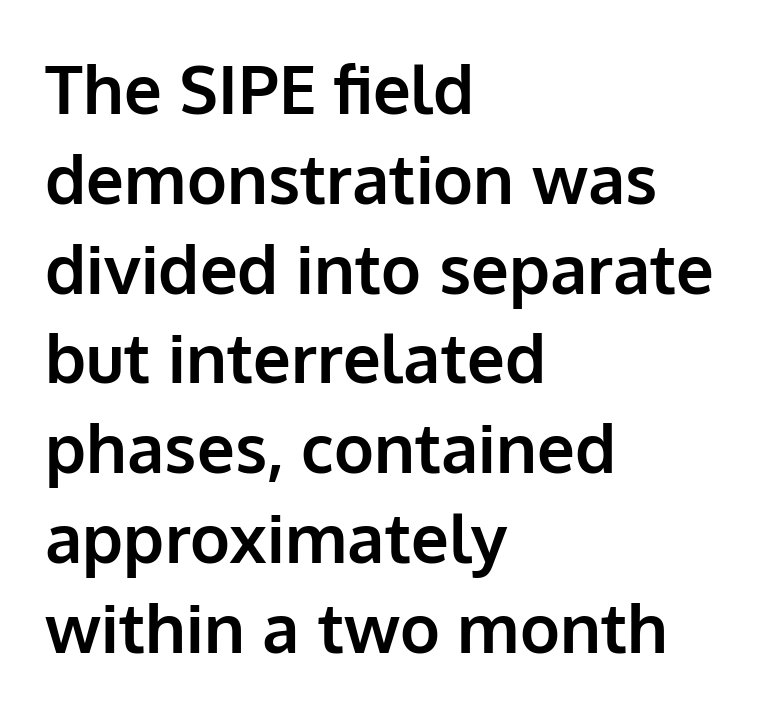
The image shows 67 px bold sans-serif type, upright; set left-aligned, normal line spacing (1.34x), normal letter spacing, not underlined; low stroke contrast and a medium x-height.
